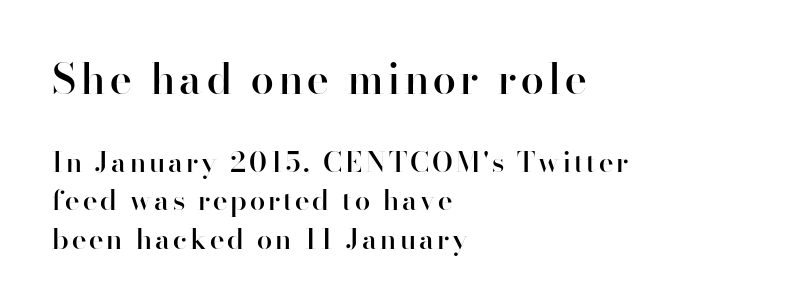
{"serif": "no", "italic": "no", "bold": "semi", "weight": "semibold", "width": "normal", "stroke_contrast": "high", "x_height": "small", "monospaced": "no", "underline": "no", "align": "left", "line_spacing": "normal", "line_spacing_ratio": 1.38, "larger_block": "first", "size_ratio": 1.5, "glyph_px": 42}
